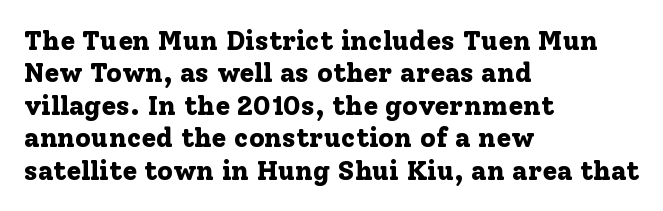
The image shows 27 px bold type, upright; set left-aligned, line spacing 1.2x, normal letter spacing, not underlined.
